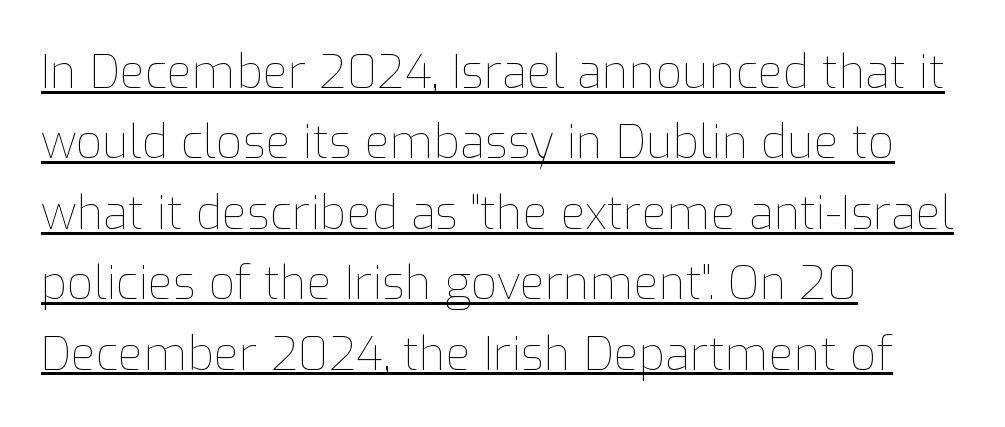
Q: Is the text bold? A: No.
Q: Is the text italic (slanted)? A: No, it is upright.
Q: Is the text underlined? A: Yes.
Q: How is the paragraph aligned? A: Left-aligned.
Q: Is the spacing between letters normal or unusually wide? A: Normal.
Q: Is the spacing between lines tight, normal or loose? A: Normal.
Q: Width (condensed, normal, or wide)? A: Normal.
Q: Stroke contrast? A: Low.
Q: x-height? A: Medium.
Q: Monospaced? A: No.
